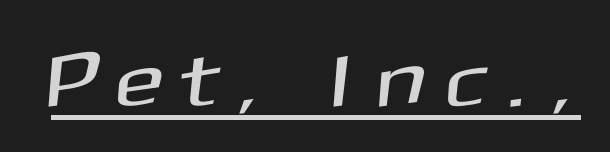
Q: Is the typeface a serif or a sans-serif typeface? A: Sans-serif.
Q: Is the text underlined? A: Yes.
Q: Is the spacing between letters normal or unusually wide? A: Unusually wide.
Q: Width (condensed, normal, or wide)? A: Normal.
Q: Stroke contrast? A: Medium.
Q: x-height? A: Medium.
Q: Monospaced? A: No.
